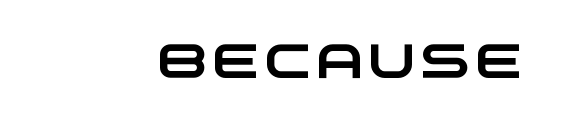
Here the designer chose a conventional face with non-uniform glyph widths. Check the space under the baseline: it is left empty. Is this a sans? Yes — the strokes have no serifs.
